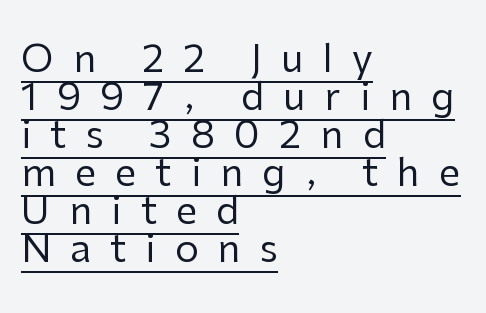
Q: Is the text bold? A: No.
Q: Is the text italic (slanted)? A: No, it is upright.
Q: Is the typeface a serif or a sans-serif typeface? A: Sans-serif.
Q: Is the text underlined? A: Yes.
Q: How is the paragraph aligned? A: Left-aligned.
Q: Is the spacing between letters normal or unusually wide? A: Unusually wide.
Q: Is the spacing between lines tight, normal or loose? A: Tight.
Q: Width (condensed, normal, or wide)? A: Normal.
Q: Stroke contrast? A: Low.
Q: x-height? A: Medium.
Q: Monospaced? A: No.
